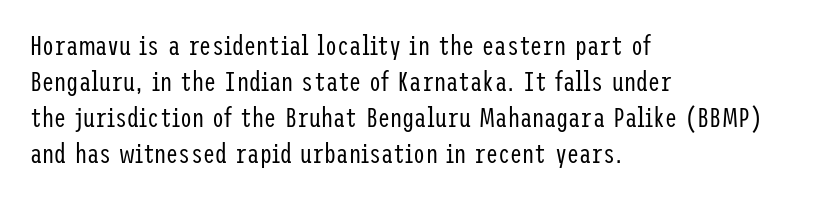
The image shows 27 px text type, upright; set left-aligned, normal line spacing (1.33x), normal letter spacing, not underlined.
